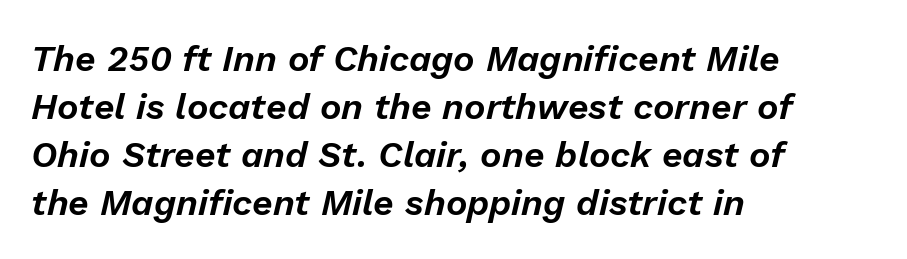
Q: Is the text italic (slanted)? A: Yes, it leans right by about 13 degrees.
Q: Is the text underlined? A: No.
Q: How is the paragraph aligned? A: Left-aligned.
Q: Is the spacing between letters normal or unusually wide? A: Normal.
Q: Is the spacing between lines tight, normal or loose? A: Normal.
Q: Width (condensed, normal, or wide)? A: Normal.
Q: Stroke contrast? A: Low.
Q: x-height? A: Medium.
Q: Monospaced? A: No.
